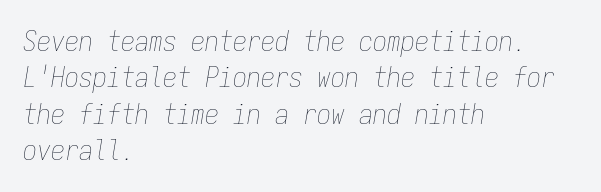
Visually the block forms a straight wall on the left and a jagged coastline on the right. The typeface has the unassuming heft of standard copy or less. What's the leading like? Ordinary, nothing unusual. What stands out about the letter spacing? Nothing — it is the standard amount.
